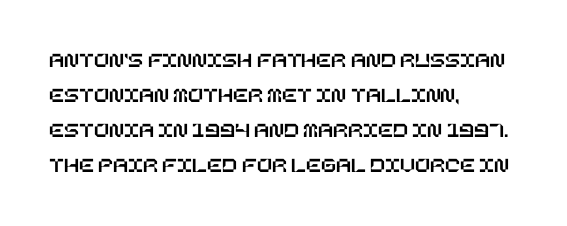
Q: Is the text italic (slanted)? A: No, it is upright.
Q: Is the text underlined? A: No.
Q: How is the paragraph aligned? A: Left-aligned.
Q: Is the spacing between letters normal or unusually wide? A: Normal.
Q: Is the spacing between lines tight, normal or loose? A: Normal.
